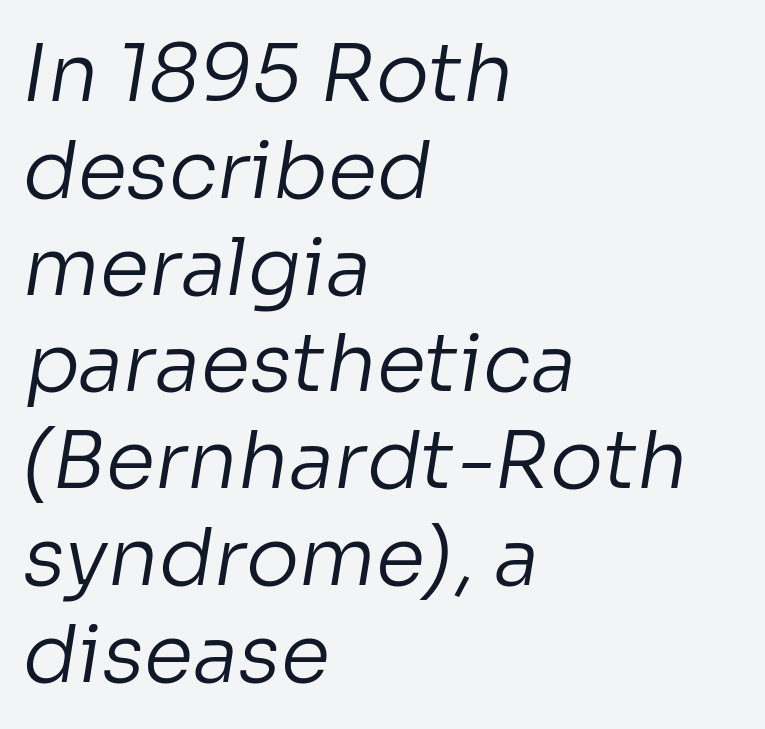
Q: Is the text bold? A: No.
Q: Is the typeface a serif or a sans-serif typeface? A: Sans-serif.
Q: Is the text underlined? A: No.
Q: How is the paragraph aligned? A: Left-aligned.
Q: Is the spacing between letters normal or unusually wide? A: Normal.
Q: Width (condensed, normal, or wide)? A: Normal.
Q: Stroke contrast? A: Low.
Q: x-height? A: Medium.
Q: Monospaced? A: No.
